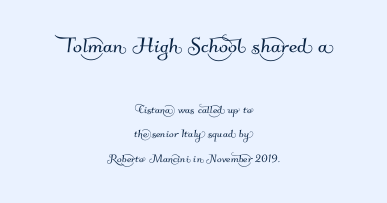
{"underline": "no", "align": "center", "line_spacing_ratio": 1.75, "letter_spacing": "normal", "letter_spacing_em": 0.0, "larger_block": "first", "size_ratio": 1.93, "glyph_px": 27}
